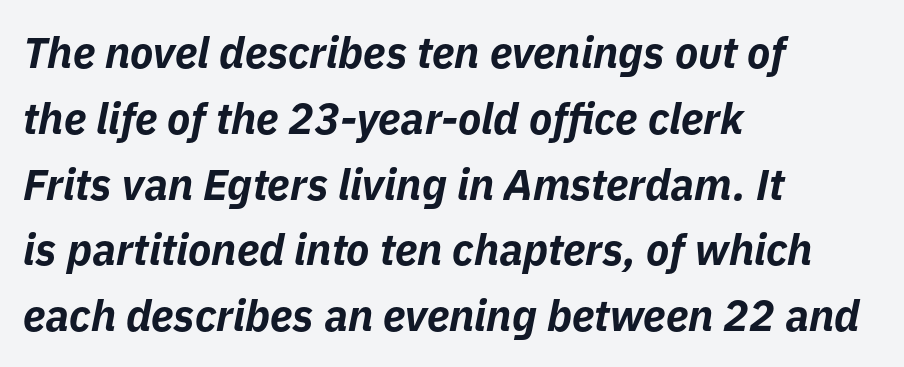
The image shows 43 px bold type, italic (leaning right); set left-aligned, normal line spacing (1.53x), normal letter spacing, not underlined; low stroke contrast and a medium x-height.
